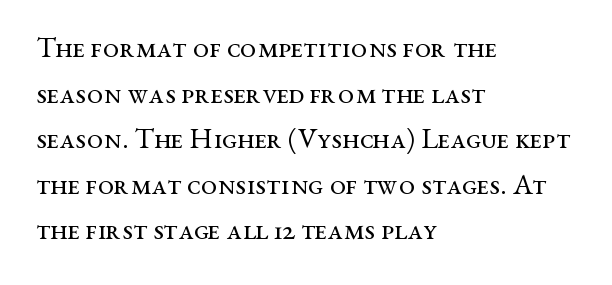
Q: Is the text bold? A: No.
Q: Is the text italic (slanted)? A: No, it is upright.
Q: Is the typeface a serif or a sans-serif typeface? A: Serif.
Q: Is the text underlined? A: No.
Q: How is the paragraph aligned? A: Left-aligned.
Q: Is the spacing between letters normal or unusually wide? A: Normal.
Q: Is the spacing between lines tight, normal or loose? A: Normal.
Q: Width (condensed, normal, or wide)? A: Wide.
Q: Stroke contrast? A: Medium.
Q: x-height? A: Medium.
Q: Monospaced? A: No.
